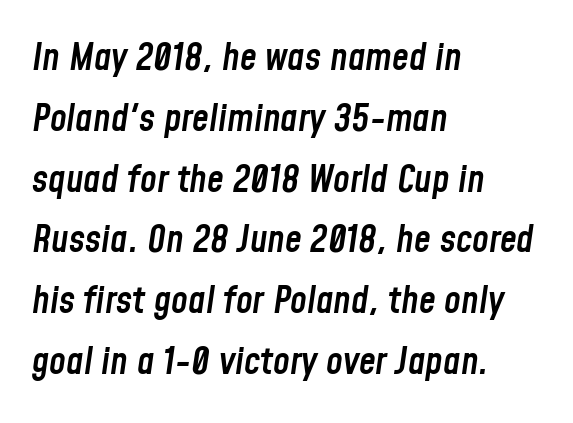
One-word summary of the alignment: left. Students, observe: this is what conventionally led text looks like. The space directly below the letters is spotless. The horizontal fit of the characters is conventional and even. Emphasis by weight is partial: semibold.
